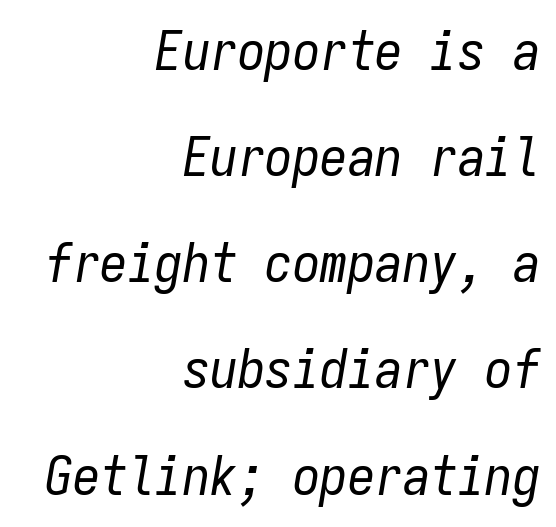
The image shows 55 px regular-weight, condensed type, italic (leaning right), monospaced; set right-aligned, loose line spacing (1.93x), normal letter spacing, not underlined; low stroke contrast and a medium x-height.
